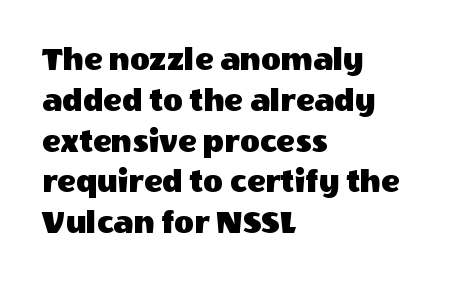
Q: Is the text italic (slanted)? A: No, it is upright.
Q: Is the typeface a serif or a sans-serif typeface? A: Sans-serif.
Q: Is the text underlined? A: No.
Q: How is the paragraph aligned? A: Left-aligned.
Q: Is the spacing between letters normal or unusually wide? A: Normal.
Q: Width (condensed, normal, or wide)? A: Normal.
Q: x-height? A: Large.
Q: Monospaced? A: No.
